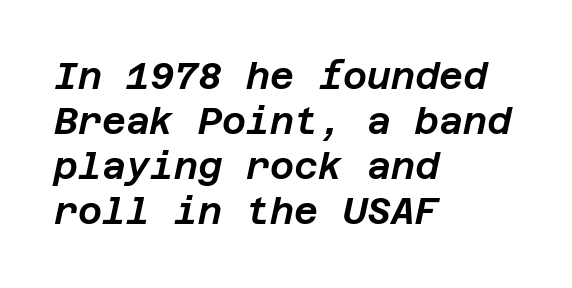
Q: Is the text italic (slanted)? A: Yes, it leans right by about 12 degrees.
Q: Is the text underlined? A: No.
Q: How is the paragraph aligned? A: Left-aligned.
Q: Is the spacing between letters normal or unusually wide? A: Normal.
Q: Width (condensed, normal, or wide)? A: Normal.
Q: Stroke contrast? A: Low.
Q: x-height? A: Large.
